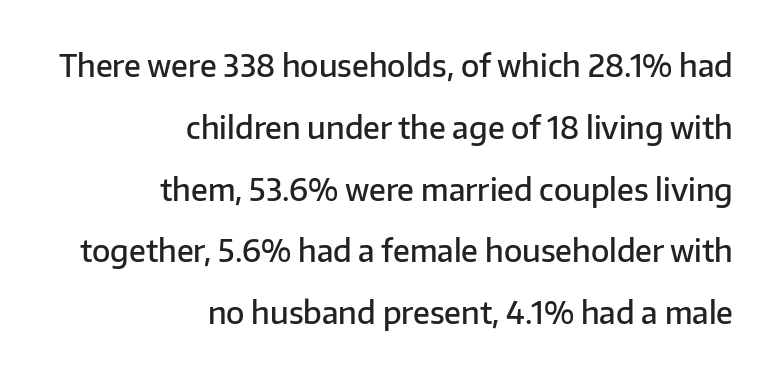
The glyphs are unaccompanied by any horizontal stroke below them. Line spacing here is loose. The characters display no serif detailing; their extremities are plain. The lettering holds an erect, upright posture throughout. Heft: intermediate — a semibold. The lines in this sample share a right terminus and differ only in where they begin.
